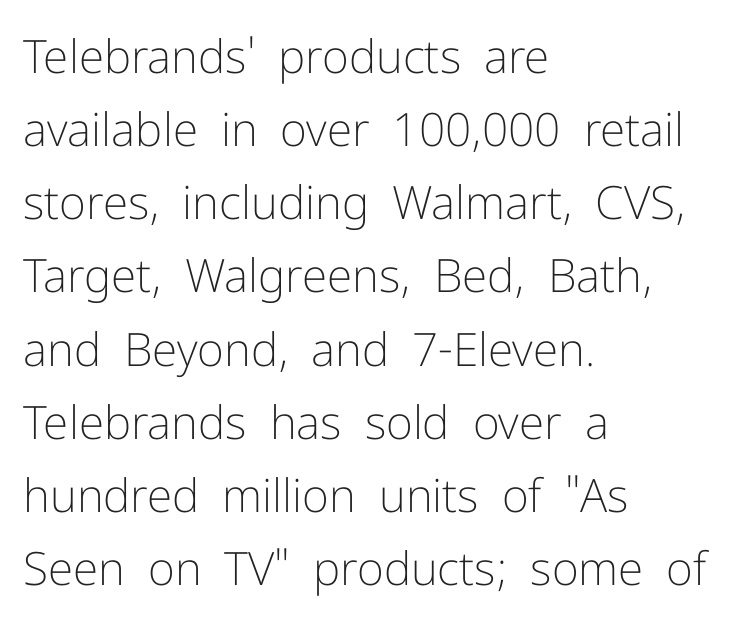
The image shows 46 px light sans-serif type, upright; set left-aligned, normal line spacing (1.59x), normal letter spacing, not underlined; low stroke contrast and a medium x-height.
